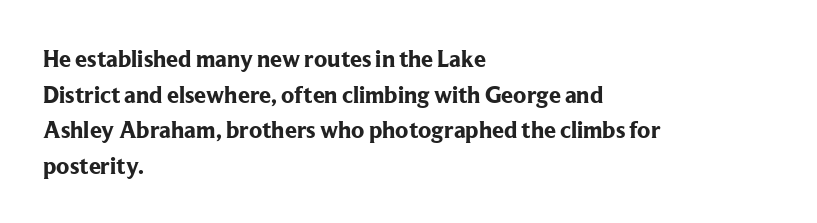
{"italic": "no", "bold": "yes", "underline": "no", "align": "left", "line_spacing": "normal", "line_spacing_ratio": 1.48, "letter_spacing": "normal", "letter_spacing_em": 0.0, "glyph_px": 24}
